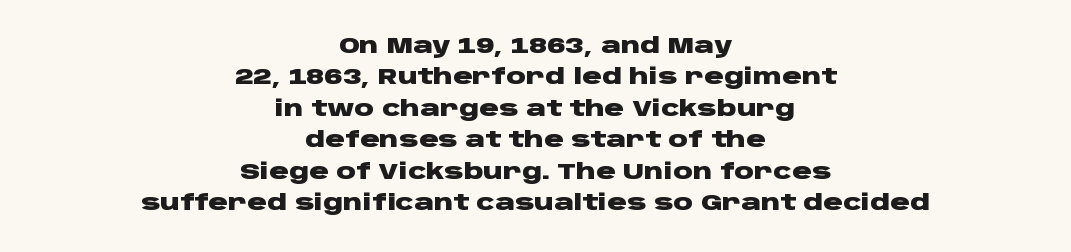
Q: Is the text bold? A: Yes.
Q: Is the text italic (slanted)? A: No, it is upright.
Q: Is the text underlined? A: No.
Q: How is the paragraph aligned? A: Centered.
Q: Is the spacing between letters normal or unusually wide? A: Normal.
Q: Is the spacing between lines tight, normal or loose? A: Normal.
